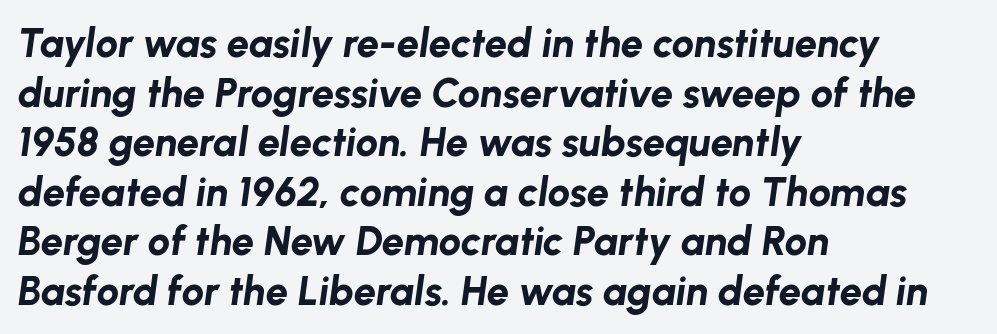
Do the characters align in a grid? No, the font is proportional. Emphasis by weight is at full strength: bold. Beneath every word, the page is bare. What stands out about the letter spacing? Nothing — it is the standard amount.
